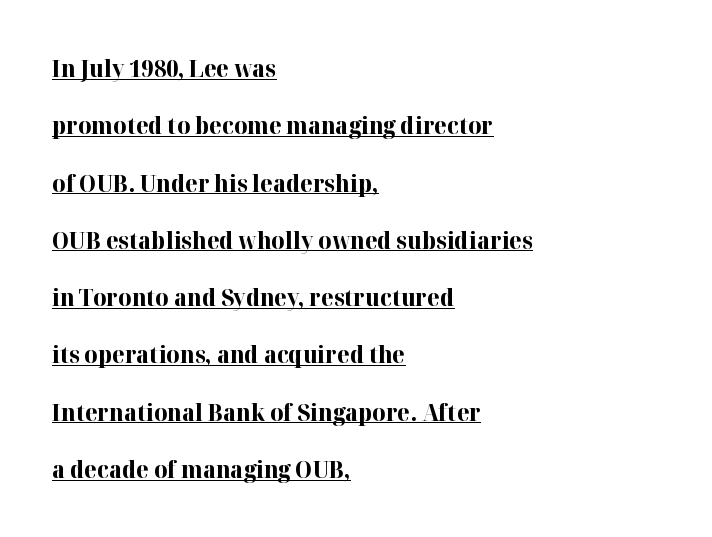
The image shows 23 px bold type, upright; set left-aligned, loose line spacing (2.49x), normal letter spacing, underlined.
